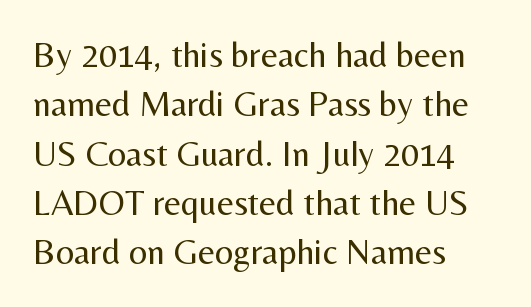
The image shows 36 px regular-weight sans-serif type, upright; set left-aligned, normal line spacing (1.37x), normal letter spacing, not underlined; medium stroke contrast and a medium x-height.
